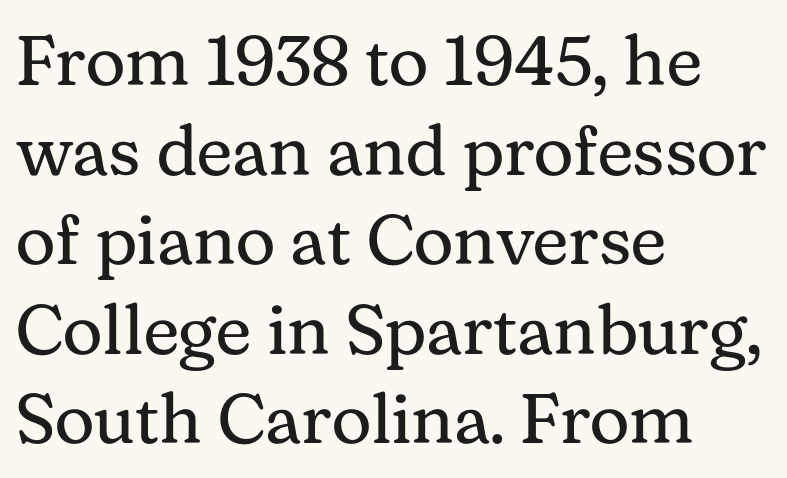
Q: Is the text bold? A: No.
Q: Is the text italic (slanted)? A: No, it is upright.
Q: Is the typeface a serif or a sans-serif typeface? A: Serif.
Q: Is the text underlined? A: No.
Q: How is the paragraph aligned? A: Left-aligned.
Q: Is the spacing between letters normal or unusually wide? A: Normal.
Q: Is the spacing between lines tight, normal or loose? A: Normal.
Q: Width (condensed, normal, or wide)? A: Normal.
Q: Stroke contrast? A: Medium.
Q: x-height? A: Medium.
Q: Monospaced? A: No.
